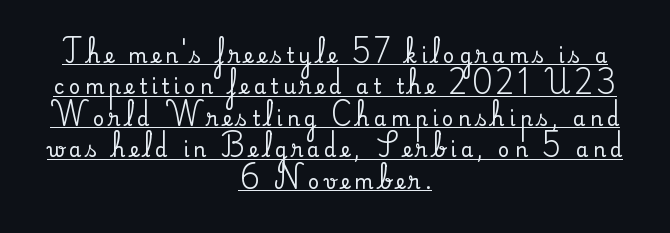
Q: Is the text italic (slanted)? A: No, it is upright.
Q: Is the text underlined? A: Yes.
Q: How is the paragraph aligned? A: Centered.
Q: Is the spacing between letters normal or unusually wide? A: Unusually wide.
Q: Is the spacing between lines tight, normal or loose? A: Normal.
